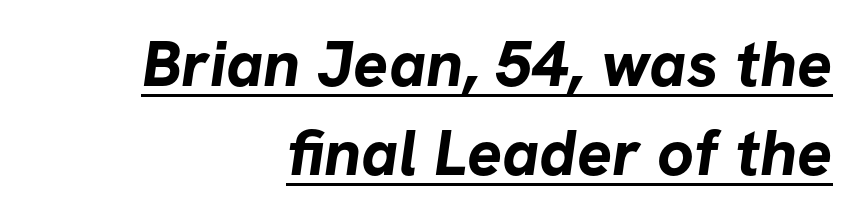
As a designer I'd log this as weight 700, bold. Typographically, this falls in the sans-serif category. Each letter keeps its own natural width here, so spacing adapts to shape. Is the letter spacing exaggerated? No — it looks like the ordinary default.
